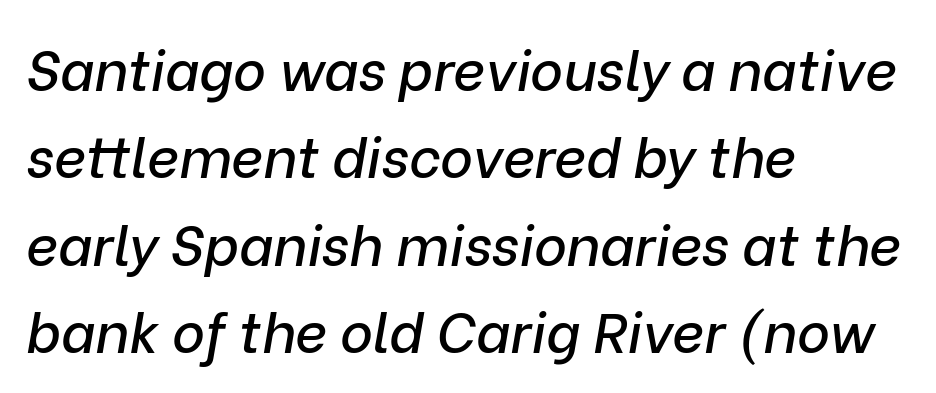
Do the characters align in a grid? No, the font is proportional. The specimen omits any rule beneath the text block's lines. Vertically, the passage feels balanced, rows spaced as you'd expect. The rendering anchors every line to the left-hand side. Quick note: italic.
